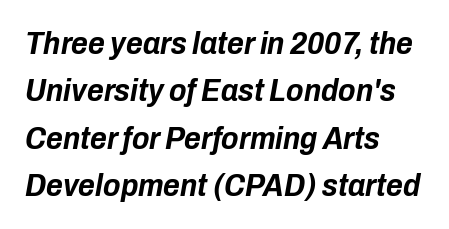
The image shows 32 px bold, condensed type, italic (leaning right); set left-aligned, normal line spacing (1.48x), normal letter spacing, not underlined; low stroke contrast and a medium x-height.
